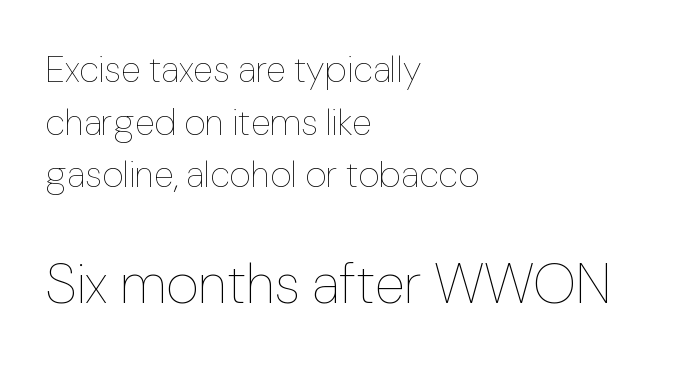
Q: Is the text bold? A: No.
Q: Is the text italic (slanted)? A: No, it is upright.
Q: Is the text underlined? A: No.
Q: How is the paragraph aligned? A: Left-aligned.
Q: Is the spacing between letters normal or unusually wide? A: Normal.
Q: Is the spacing between lines tight, normal or loose? A: Normal.
Q: Which block of text is set in a larger size, the first (top) or the second (bottom)? A: The second (bottom) one.
Q: Width (condensed, normal, or wide)? A: Normal.
Q: Stroke contrast? A: Low.
Q: x-height? A: Medium.
Q: Monospaced? A: No.
